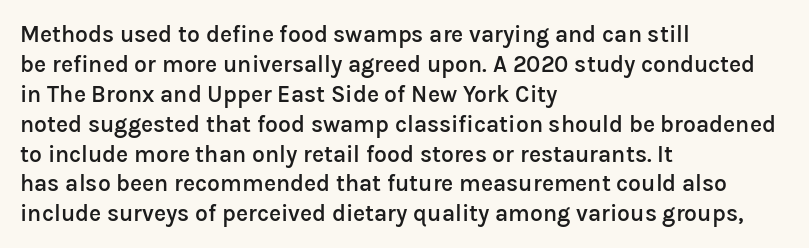
The image shows 23 px text type, upright; set left-aligned, normal line spacing (1.3x), normal letter spacing, not underlined.
